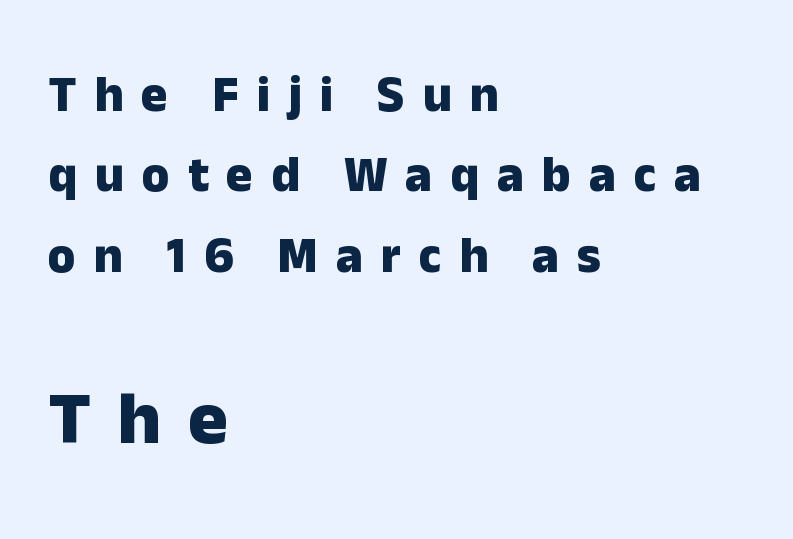
Q: Is the text bold? A: Yes.
Q: Is the text italic (slanted)? A: No, it is upright.
Q: Is the typeface a serif or a sans-serif typeface? A: Sans-serif.
Q: Is the text underlined? A: No.
Q: How is the paragraph aligned? A: Left-aligned.
Q: Is the spacing between letters normal or unusually wide? A: Unusually wide.
Q: Is the spacing between lines tight, normal or loose? A: Normal.
Q: Which block of text is set in a larger size, the first (top) or the second (bottom)? A: The second (bottom) one.
Q: Width (condensed, normal, or wide)? A: Normal.
Q: Stroke contrast? A: Low.
Q: x-height? A: Medium.
Q: Monospaced? A: No.
